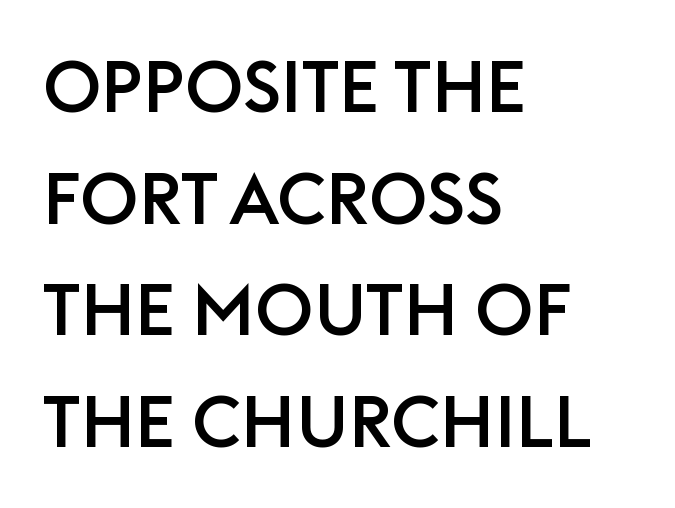
A typesetter would call this leading conventional body-copy spacing. The compositor pushed each line to the left boundary. Only glyphs here, with clear space below each row. The type family on display is of the sans-serif kind. The passage shown is typed in a proportional face where columns would drift.
